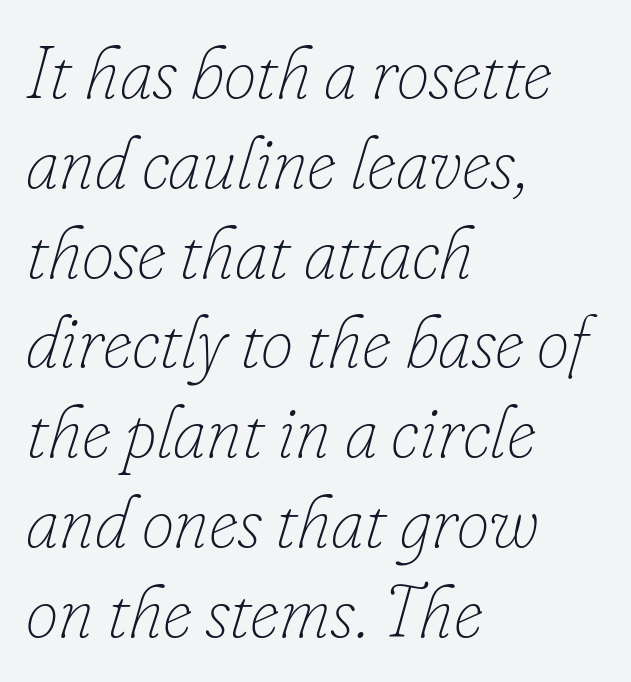
Heaviness? Minimal to ordinary, like unemphasized prose. The baseline area is clear. Words appear dense and cohesive because spacing is normal. All the whitespace from short lines collects on the right. These lines are rendered in a variable-pitch font.
